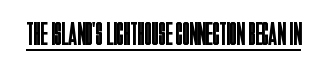
Q: Is the text bold? A: No.
Q: Is the text italic (slanted)? A: No, it is upright.
Q: Is the typeface a serif or a sans-serif typeface? A: Sans-serif.
Q: Is the text underlined? A: Yes.
Q: Is the spacing between letters normal or unusually wide? A: Normal.
Q: Width (condensed, normal, or wide)? A: Condensed.
Q: Stroke contrast? A: Low.
Q: x-height? A: Large.
Q: Monospaced? A: No.
